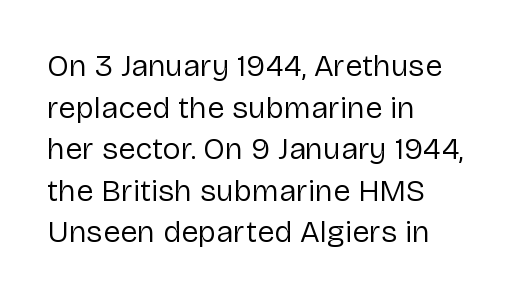
The image shows 31 px regular-weight sans-serif type, upright; set left-aligned, normal line spacing (1.34x), normal letter spacing, not underlined; low stroke contrast and a medium x-height.
